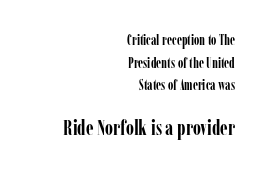
The image shows 21 px bold type, upright; set right-aligned, normal line spacing (1.61x), normal letter spacing, not underlined; the second (bottom) block is 1.5x larger.
